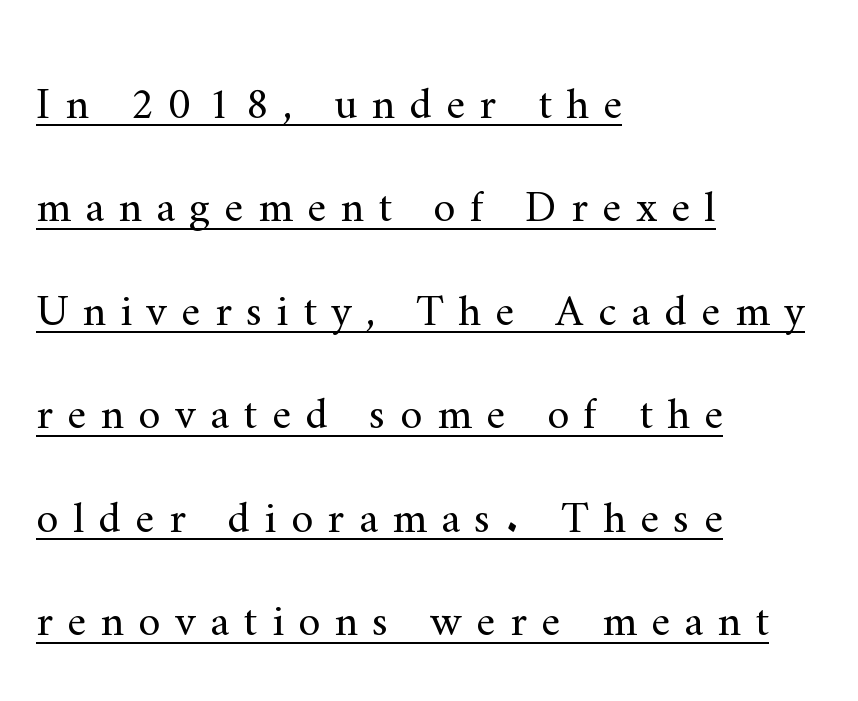
Q: Is the text bold? A: No.
Q: Is the text italic (slanted)? A: No, it is upright.
Q: Is the typeface a serif or a sans-serif typeface? A: Serif.
Q: Is the text underlined? A: Yes.
Q: How is the paragraph aligned? A: Left-aligned.
Q: Is the spacing between letters normal or unusually wide? A: Unusually wide.
Q: Is the spacing between lines tight, normal or loose? A: Loose.
Q: Width (condensed, normal, or wide)? A: Normal.
Q: Stroke contrast? A: Medium.
Q: x-height? A: Small.
Q: Monospaced? A: No.
